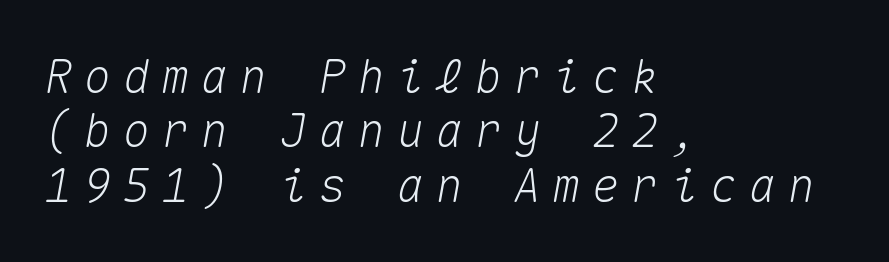
The image shows 46 px text type, italic (leaning right), monospaced; set left-aligned, line spacing 1.18x, unusually wide letter spacing (+0.25 em), not underlined; medium stroke contrast and a medium x-height.
